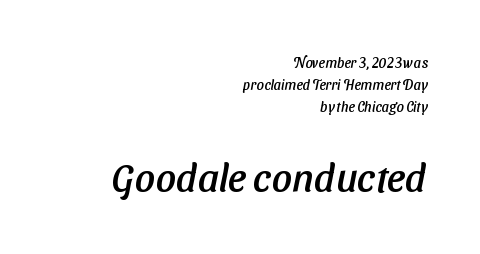
Q: Is the typeface a serif or a sans-serif typeface? A: Sans-serif.
Q: Is the text underlined? A: No.
Q: How is the paragraph aligned? A: Right-aligned.
Q: Is the spacing between letters normal or unusually wide? A: Normal.
Q: Is the spacing between lines tight, normal or loose? A: Normal.
Q: Which block of text is set in a larger size, the first (top) or the second (bottom)? A: The second (bottom) one.
Q: Width (condensed, normal, or wide)? A: Normal.
Q: Stroke contrast? A: Low.
Q: x-height? A: Medium.
Q: Monospaced? A: No.
